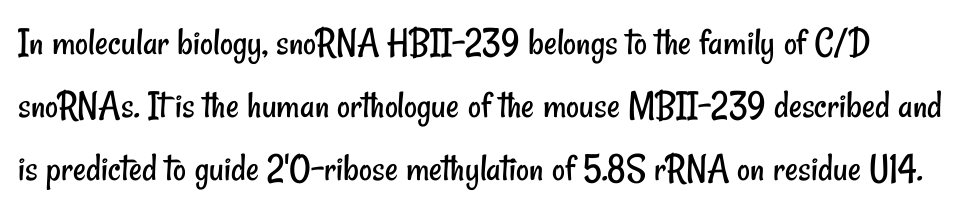
The image shows 40 px regular-weight, condensed sans-serif type; set normal line spacing (1.58x), normal letter spacing, not underlined; low stroke contrast and a small x-height.
